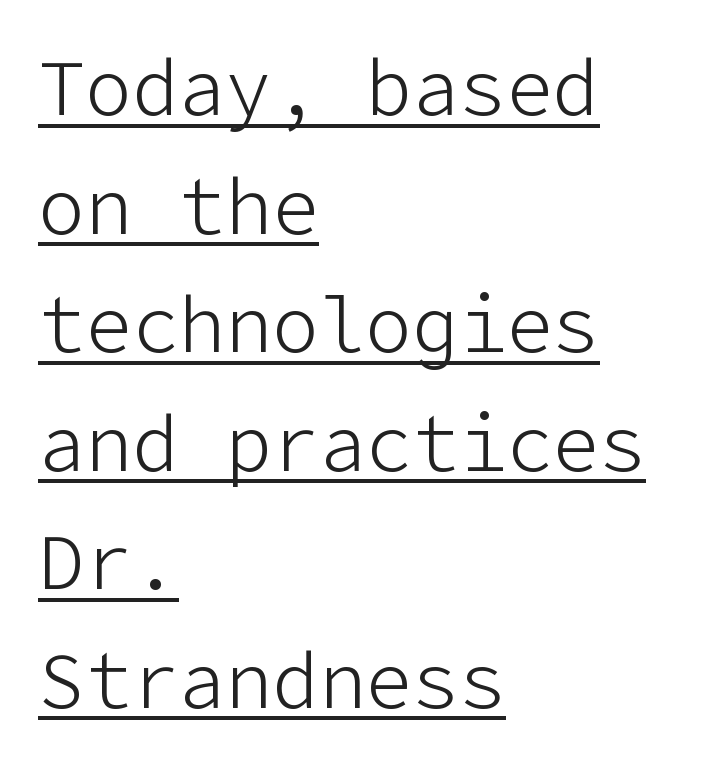
{"serif": "no", "italic": "no", "bold": "no", "weight": "light", "width": "normal", "stroke_contrast": "low", "x_height": "medium", "underline": "yes", "align": "left", "line_spacing": "normal", "line_spacing_ratio": 1.52, "letter_spacing": "normal", "letter_spacing_em": 0.0, "glyph_px": 78}
